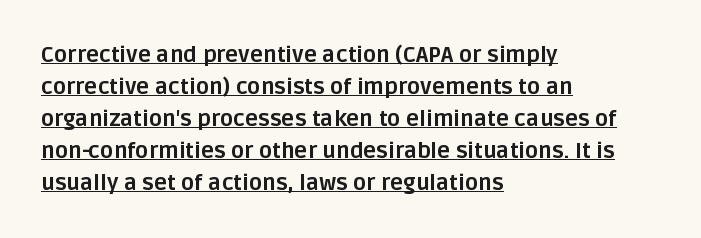
{"italic": "no", "bold": "yes", "underline": "yes", "align": "left", "line_spacing": "normal", "line_spacing_ratio": 1.45, "letter_spacing": "normal", "letter_spacing_em": 0.0, "glyph_px": 22}
